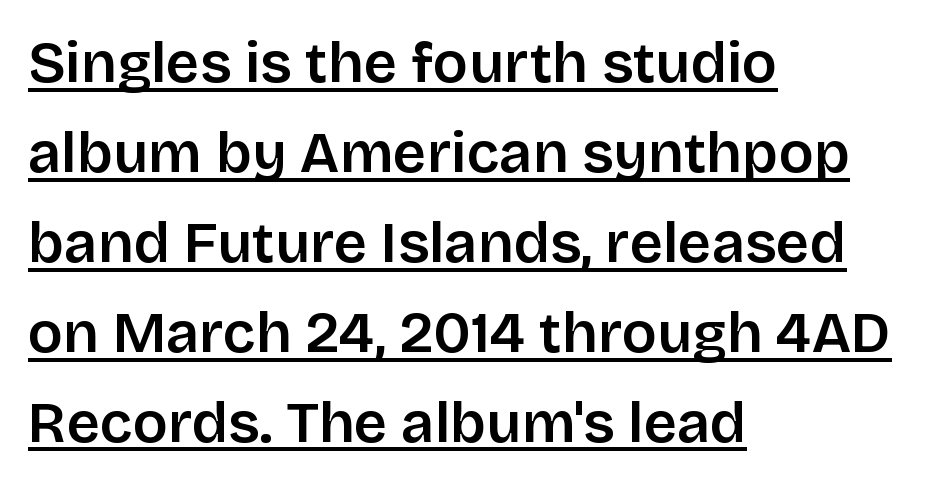
Each letter keeps its own natural width here, so spacing adapts to shape. The leading is moderate, giving the passage an even texture. The face used here is a sans, in the tradition of grotesques and geometrics. A bit beefed up — I'd call it semibold rather than bold. The lettering is marked with a stroke running underneath it. Tall strokes in this sample are plumb rather than angled.
